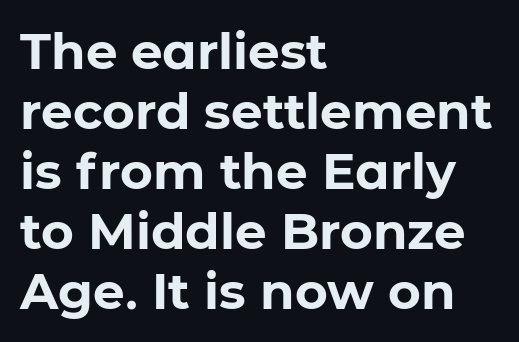
The image shows 50 px bold sans-serif type, upright; set left-aligned, line spacing 1.2x, normal letter spacing, not underlined; low stroke contrast and a medium x-height.
